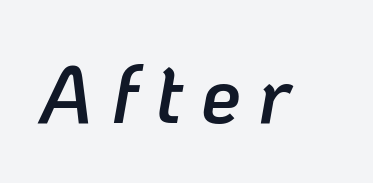
{"italic": "yes", "lean": "right", "slant_degrees": 10, "bold": "semi", "weight": "semibold", "width": "normal", "stroke_contrast": "low", "x_height": "medium", "monospaced": "no", "underline": "no", "letter_spacing": "wide", "letter_spacing_em": 0.22, "glyph_px": 80}
